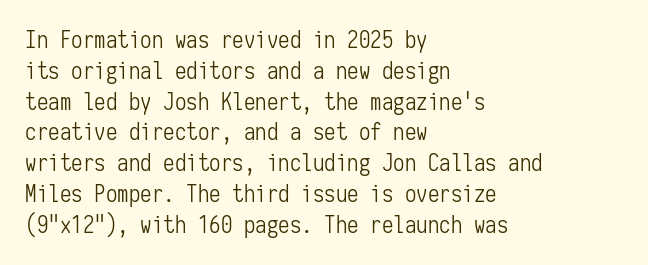
Descenders are the only things crossing below the line. The font sits on the lighter half of the weight spectrum, regular included. Does the copy run flush right? No — it runs flush left. Vertically, the passage feels balanced, rows spaced as you'd expect.
